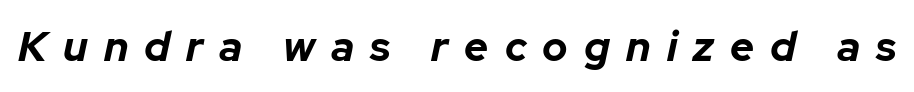
The image shows 42 px bold type, italic (leaning right); set unusually wide letter spacing (+0.38 em), not underlined; low stroke contrast and a medium x-height.
